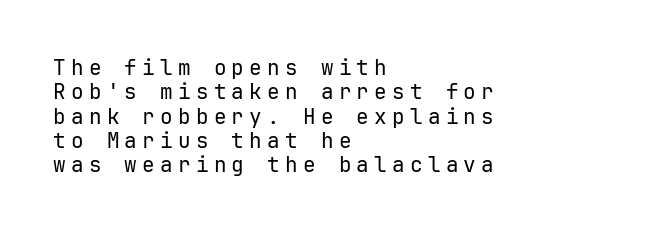
Q: Is the text bold? A: No.
Q: Is the text italic (slanted)? A: No, it is upright.
Q: Is the text underlined? A: No.
Q: How is the paragraph aligned? A: Left-aligned.
Q: Is the spacing between letters normal or unusually wide? A: Unusually wide.
